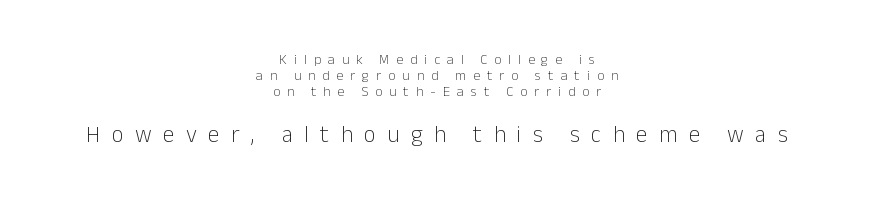
Underline: absent. Weight: in the light-to-regular range. Type size steps up from the first block to the second. The horizontal fit of the characters is loose and conspicuously gappy.
